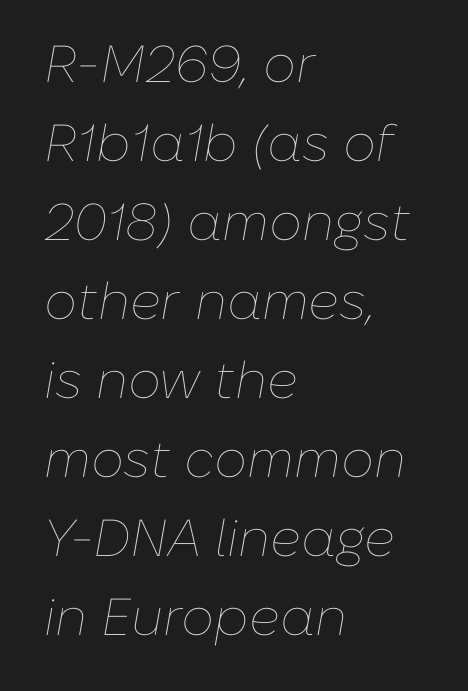
The image shows 52 px thin type, italic (leaning right); set left-aligned, normal line spacing (1.52x), normal letter spacing, not underlined; low stroke contrast and a medium x-height.
